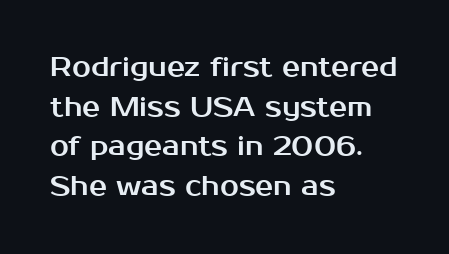
The image shows 27 px text type, upright; set left-aligned, normal line spacing (1.47x), normal letter spacing, not underlined.
